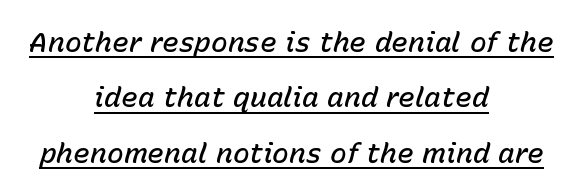
The face used here is proportionally spaced, like ordinary book or web type. Weight check: semibold — heavier than regular, not quite bold. Characters are canted at an angle relative to the baseline's perpendicular. How would I describe the line gaps? Wide and relaxed. Horizontal alignment here is central, giving a formal, balanced look.
